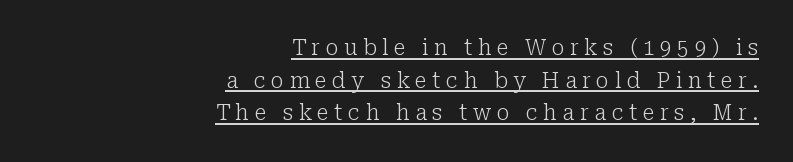
Which margin do the lines hug? The right one — the left edge is uneven. The rows are spaced the way most documents space them. Underline: present. The strokes are not fattened; the text isn't bold.
